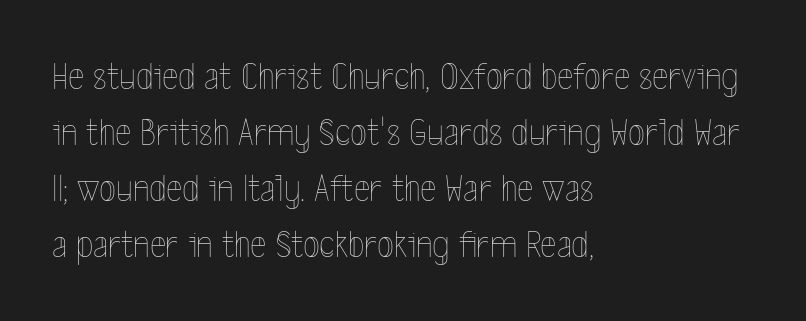
The lines are quadded left. Is there much room between lines? A standard amount, neither cramped nor airy. The face used here is proportionally spaced, like ordinary book or web type. The line texture is even and compact thanks to regular tracking. Bold? No — there's no thickening of the strokes.
